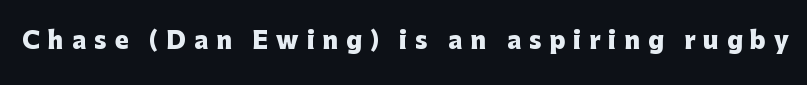
The image shows 23 px bold type, upright; set unusually wide letter spacing (+0.35 em), not underlined.
